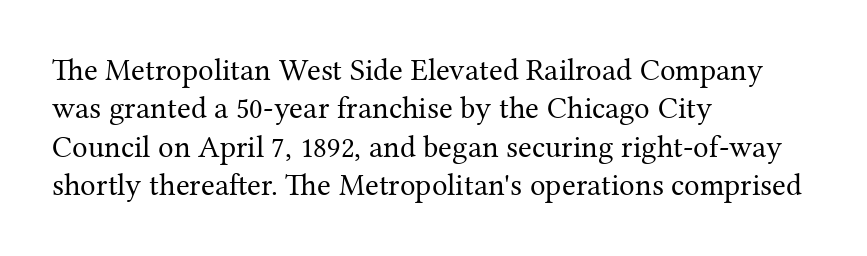
Q: Is the text bold? A: No.
Q: Is the text italic (slanted)? A: No, it is upright.
Q: Is the typeface a serif or a sans-serif typeface? A: Serif.
Q: Is the text underlined? A: No.
Q: How is the paragraph aligned? A: Left-aligned.
Q: Is the spacing between letters normal or unusually wide? A: Normal.
Q: Width (condensed, normal, or wide)? A: Normal.
Q: Stroke contrast? A: Medium.
Q: x-height? A: Medium.
Q: Monospaced? A: No.
